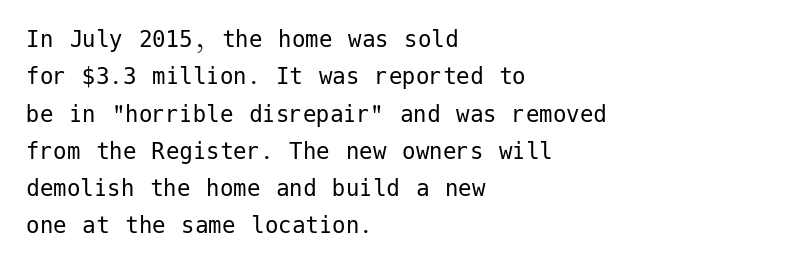
{"italic": "no", "bold": "no", "underline": "no", "align": "left", "line_spacing": "normal", "line_spacing_ratio": 1.38, "letter_spacing": "normal", "letter_spacing_em": 0.0, "glyph_px": 27}
